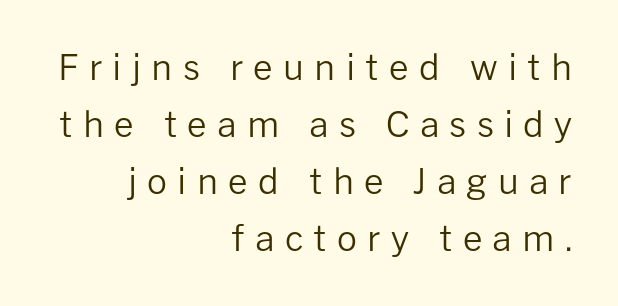
The image shows 35 px regular-weight sans-serif type, upright; set right-aligned, normal line spacing (1.63x), unusually wide letter spacing (+0.29 em), not underlined; low stroke contrast and a medium x-height.
